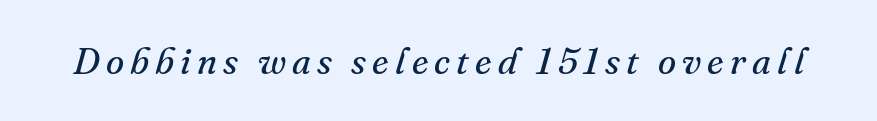
{"serif": "yes", "italic": "yes", "lean": "right", "slant_degrees": 16, "bold": "no", "weight": "regular", "width": "normal", "stroke_contrast": "medium", "x_height": "small", "monospaced": "no", "underline": "no", "glyph_px": 37}
